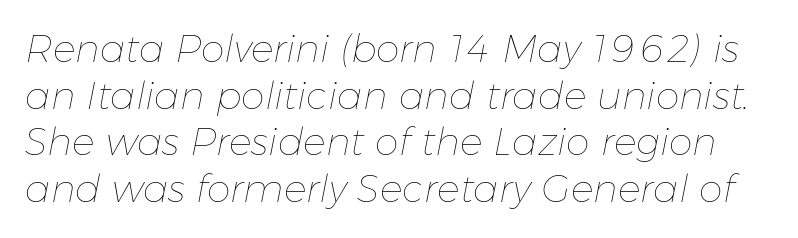
{"italic": "yes", "lean": "right", "slant_degrees": 11, "bold": "no", "weight": "thin", "width": "normal", "stroke_contrast": "low", "x_height": "medium", "monospaced": "no", "underline": "no", "line_spacing_ratio": 1.23, "letter_spacing": "normal", "letter_spacing_em": 0.0, "glyph_px": 38}
